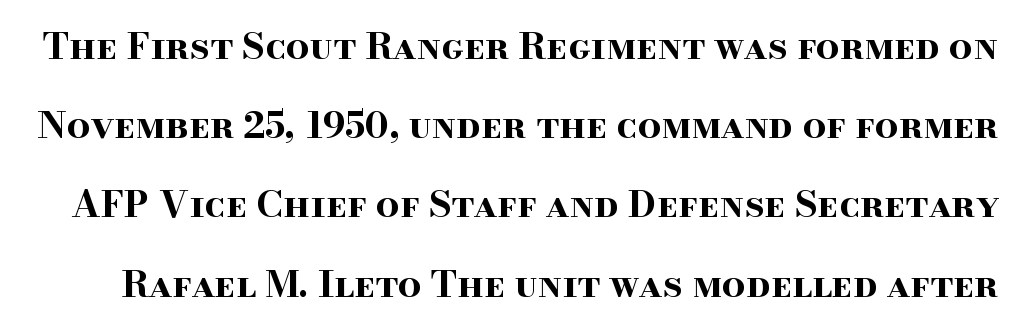
Q: Is the text bold? A: Yes.
Q: Is the text italic (slanted)? A: No, it is upright.
Q: Is the typeface a serif or a sans-serif typeface? A: Serif.
Q: Is the text underlined? A: No.
Q: Is the spacing between letters normal or unusually wide? A: Normal.
Q: Is the spacing between lines tight, normal or loose? A: Loose.
Q: Width (condensed, normal, or wide)? A: Wide.
Q: Stroke contrast? A: High.
Q: x-height? A: Small.
Q: Monospaced? A: No.
